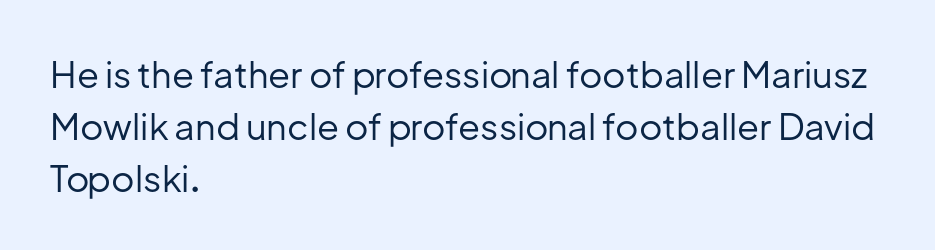
Q: Is the text bold? A: No.
Q: Is the text italic (slanted)? A: No, it is upright.
Q: Is the typeface a serif or a sans-serif typeface? A: Sans-serif.
Q: Is the text underlined? A: No.
Q: How is the paragraph aligned? A: Left-aligned.
Q: Is the spacing between letters normal or unusually wide? A: Normal.
Q: Is the spacing between lines tight, normal or loose? A: Normal.
Q: Width (condensed, normal, or wide)? A: Normal.
Q: Stroke contrast? A: Low.
Q: x-height? A: Medium.
Q: Monospaced? A: No.
